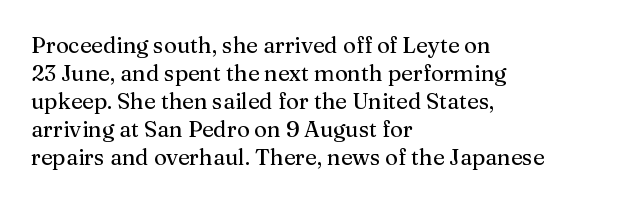
{"italic": "no", "underline": "no", "align": "left", "line_spacing": "normal", "line_spacing_ratio": 1.27, "letter_spacing": "normal", "letter_spacing_em": 0.0, "glyph_px": 22}
